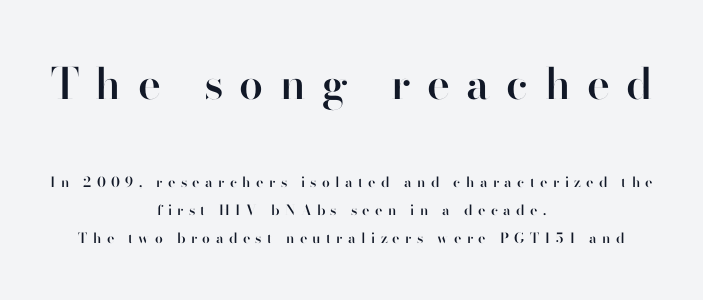
Look at the glyph heights: the upper group is clearly the bigger setting. Does the leading feel generous? Absolutely, it's lavish. Where is the straight margin? There isn't one; the lines are centered. A bit beefed up — I'd call it semibold rather than bold.
